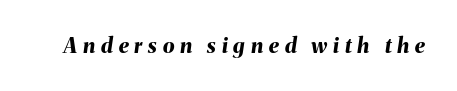
Between one letter and the next there's a generous, obvious gap. Summary of weight: heavy, a full bold. The text carries the slant typical of an italic or oblique font. Underline: absent.
